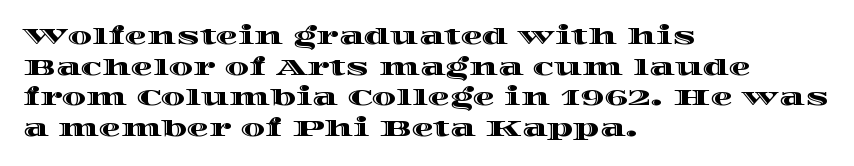
{"italic": "no", "underline": "no", "align": "left", "line_spacing": "normal", "line_spacing_ratio": 1.39, "letter_spacing": "normal", "letter_spacing_em": 0.0, "glyph_px": 22}
